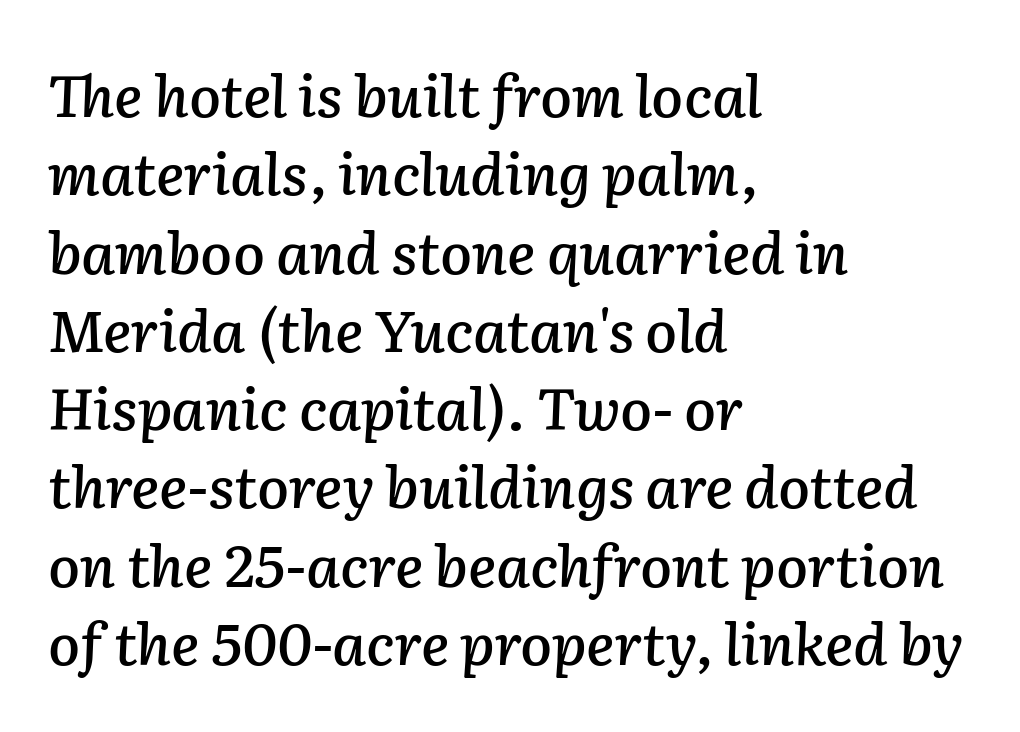
{"italic": "yes", "lean": "right", "slant_degrees": 2, "width": "normal", "stroke_contrast": "low", "x_height": "medium", "monospaced": "no", "underline": "no", "align": "left", "line_spacing": "normal", "line_spacing_ratio": 1.35, "letter_spacing": "normal", "letter_spacing_em": 0.0, "glyph_px": 58}
